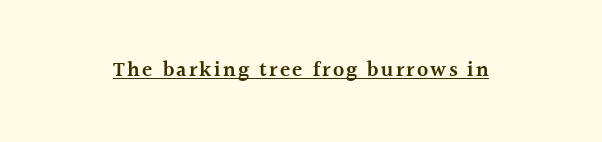
The sample has been set in demibold, a notch under bold. This sample uses an upright cut, with every glyph sitting square on the baseline. Somebody hit Ctrl+U on this one — the words are underlined.
